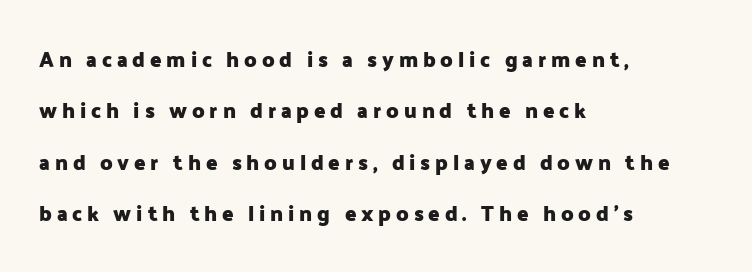
Q: Is the text bold? A: Yes.
Q: Is the text italic (slanted)? A: No, it is upright.
Q: Is the text underlined? A: No.
Q: How is the paragraph aligned? A: Left-aligned.
Q: Is the spacing between letters normal or unusually wide? A: Unusually wide.
Q: Is the spacing between lines tight, normal or loose? A: Loose.
